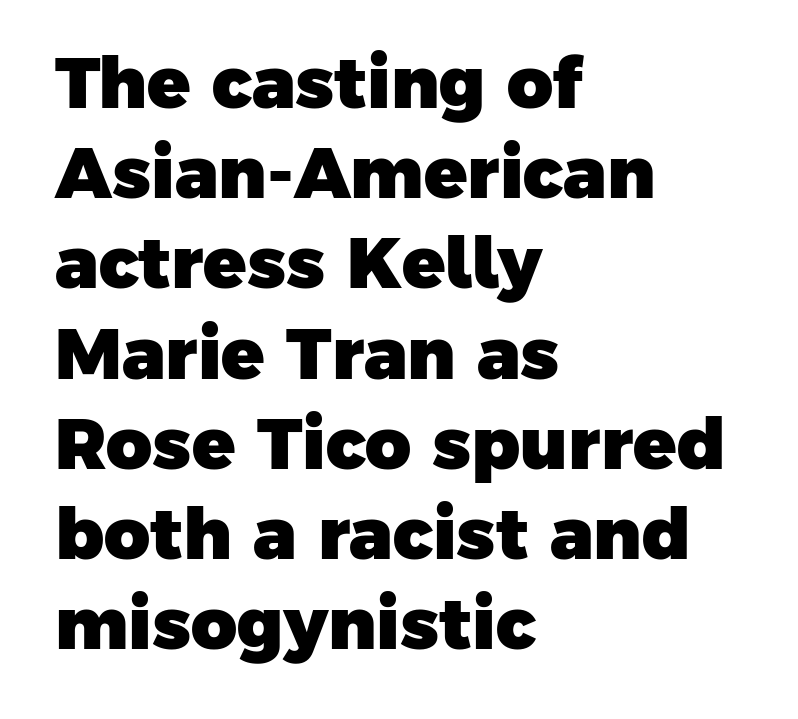
{"serif": "no", "bold": "yes", "weight": "heavy", "width": "normal", "stroke_contrast": "low", "x_height": "medium", "monospaced": "no", "underline": "no", "align": "left", "line_spacing": "normal", "line_spacing_ratio": 1.27, "letter_spacing": "normal", "letter_spacing_em": 0.0, "glyph_px": 71}
